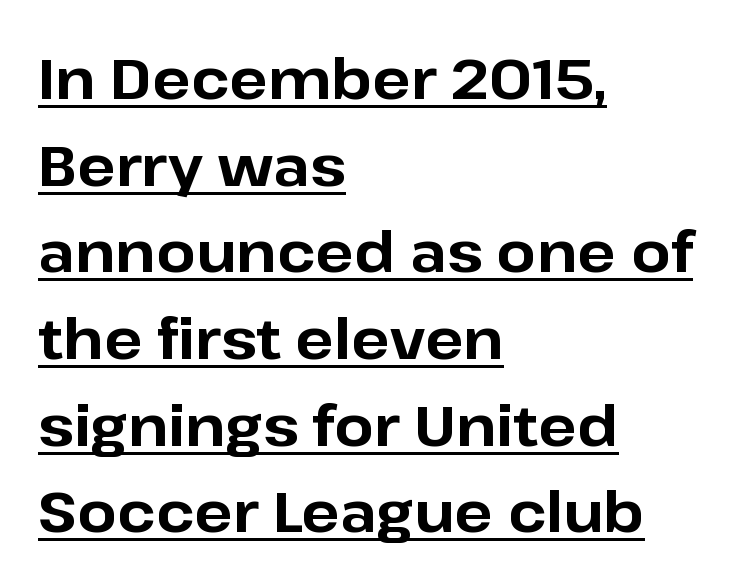
Each line starts at the same left margin while the right side varies. The lines sit at an ordinary, default distance from one another. How are the letters spaced? Ordinarily, with no added tracking. The face used here has the dense, thick strokes of a bold.
